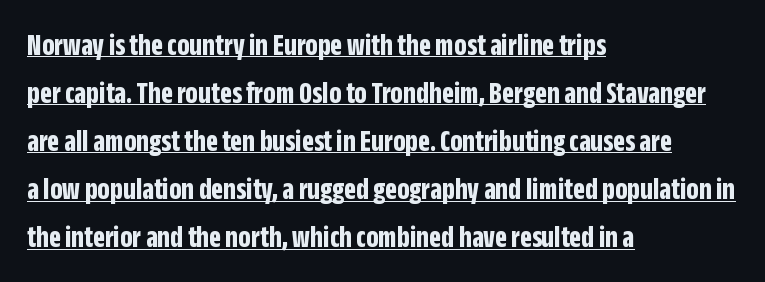
Q: Is the text bold? A: Yes.
Q: Is the text italic (slanted)? A: No, it is upright.
Q: Is the typeface a serif or a sans-serif typeface? A: Sans-serif.
Q: Is the text underlined? A: Yes.
Q: How is the paragraph aligned? A: Left-aligned.
Q: Is the spacing between letters normal or unusually wide? A: Normal.
Q: Is the spacing between lines tight, normal or loose? A: Normal.
Q: Width (condensed, normal, or wide)? A: Condensed.
Q: Stroke contrast? A: Low.
Q: x-height? A: Large.
Q: Monospaced? A: No.
